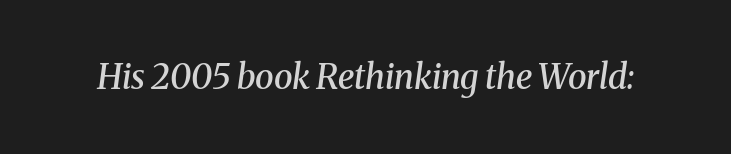
{"serif": "yes", "italic": "yes", "lean": "right", "slant_degrees": 8, "bold": "semi", "weight": "semibold", "width": "normal", "stroke_contrast": "medium", "x_height": "medium", "monospaced": "no", "underline": "no", "letter_spacing": "normal", "letter_spacing_em": 0.0, "glyph_px": 34}
